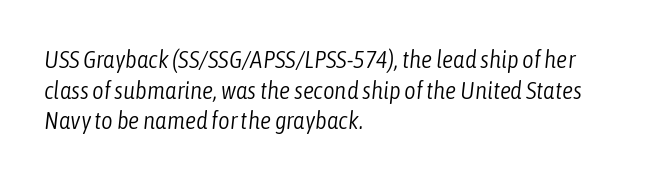
Q: Is the text bold? A: No.
Q: Is the text italic (slanted)? A: Yes, it leans right by about 6 degrees.
Q: Is the text underlined? A: No.
Q: How is the paragraph aligned? A: Left-aligned.
Q: Is the spacing between letters normal or unusually wide? A: Normal.
